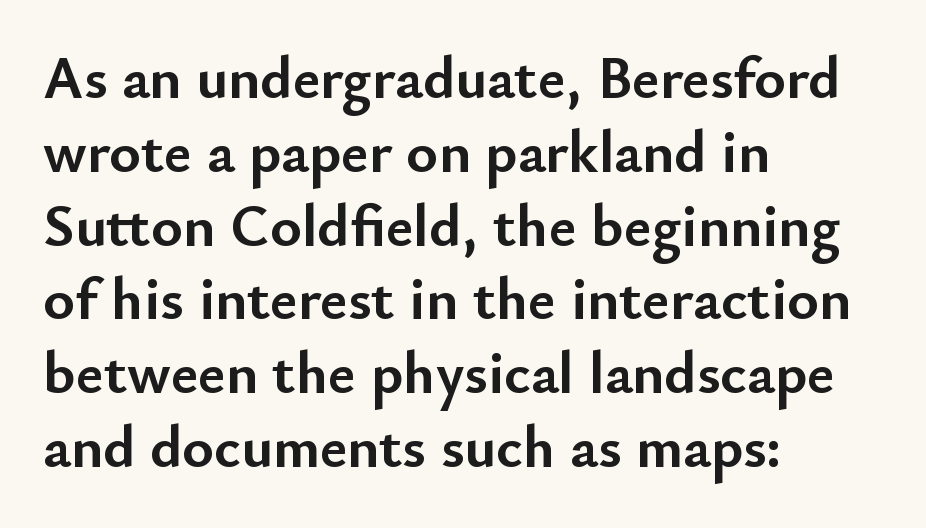
{"serif": "no", "italic": "no", "bold": "yes", "weight": "semibold", "width": "normal", "stroke_contrast": "low", "x_height": "small", "monospaced": "no", "underline": "no", "align": "left", "line_spacing_ratio": 1.23, "letter_spacing": "normal", "letter_spacing_em": 0.0, "glyph_px": 60}
